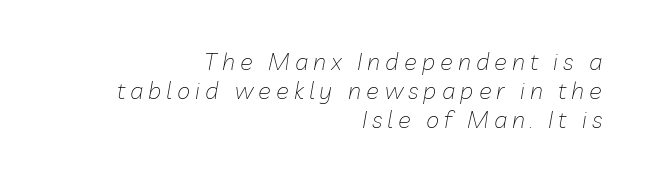
{"italic": "yes", "lean": "right", "slant_degrees": 10, "bold": "no", "underline": "no", "align": "right", "line_spacing_ratio": 1.21, "letter_spacing": "wide", "letter_spacing_em": 0.21, "glyph_px": 24}
